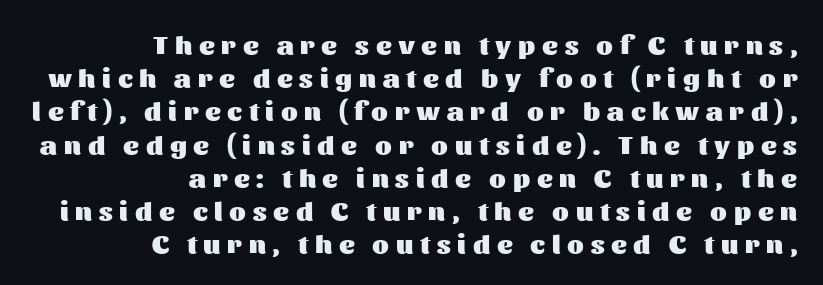
The image shows 27 px bold type, upright; set right-aligned, line spacing 1.23x, unusually wide letter spacing (+0.25 em), not underlined.
